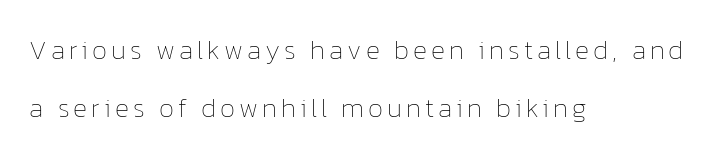
The image shows 27 px text type, upright; set left-aligned, loose line spacing (2.16x), not underlined.
